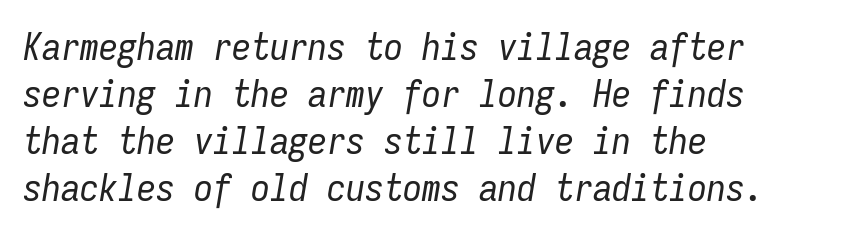
If you drew a ruler down the left edge, every line would touch it. Is the type slanted? Yes — the strokes lean at a clear angle. Has an underline been added? It has not. The rendering uses typewriter-style spacing with identical character cells. The weight would be labelled regular, book, light, or lighter still. Words appear dense and cohesive because spacing is normal.
